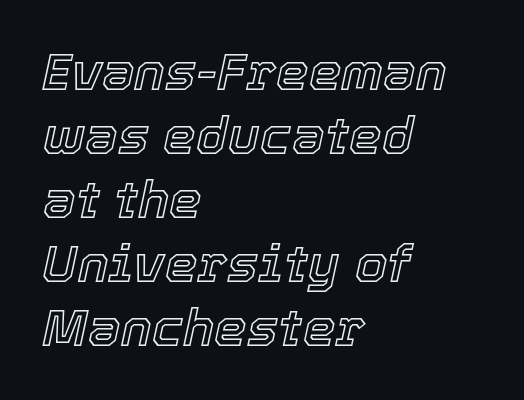
Q: Is the text italic (slanted)? A: Yes, it leans right by about 12 degrees.
Q: Is the text underlined? A: No.
Q: How is the paragraph aligned? A: Left-aligned.
Q: Is the spacing between letters normal or unusually wide? A: Normal.
Q: Width (condensed, normal, or wide)? A: Normal.
Q: x-height? A: Medium.
Q: Monospaced? A: No.
